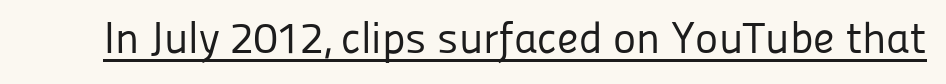
The image shows 44 px regular-weight sans-serif type, upright; set normal letter spacing, underlined; low stroke contrast and a medium x-height.
